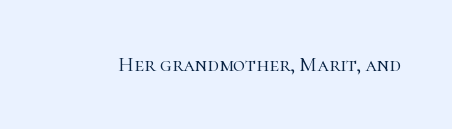
Q: Is the text bold? A: No.
Q: Is the text italic (slanted)? A: No, it is upright.
Q: Is the text underlined? A: No.
Q: Is the spacing between letters normal or unusually wide? A: Normal.
